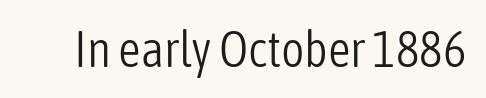
Q: Is the text bold? A: No.
Q: Is the text italic (slanted)? A: No, it is upright.
Q: Is the typeface a serif or a sans-serif typeface? A: Sans-serif.
Q: Is the text underlined? A: No.
Q: Is the spacing between letters normal or unusually wide? A: Normal.
Q: Width (condensed, normal, or wide)? A: Condensed.
Q: Stroke contrast? A: Low.
Q: x-height? A: Medium.
Q: Monospaced? A: No.
